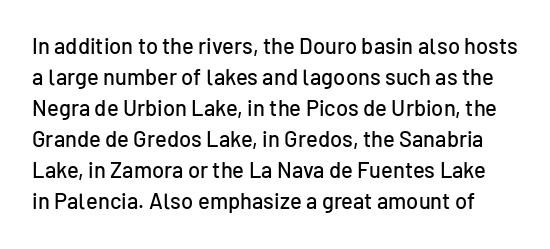
This rendering features lettering with no underline. Reading down the column, the eye jumps a familiar distance to each next line. Quick note: not italic, upright. The tracking reads as untouched default to a designer's eye.
